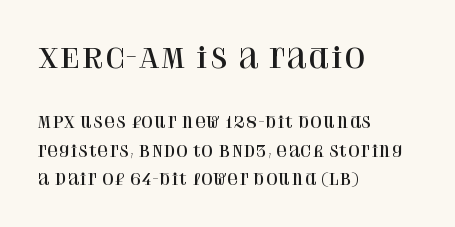
The image shows 27 px text type, upright; set left-aligned, loose line spacing (1.91x), normal letter spacing, not underlined; the first (top) block is 1.8x larger.
